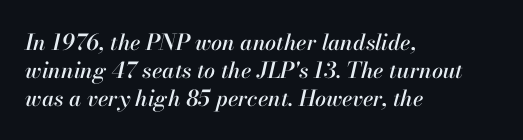
The image shows 22 px text type, italic (leaning right); set left-aligned, normal line spacing (1.27x), normal letter spacing, not underlined.
